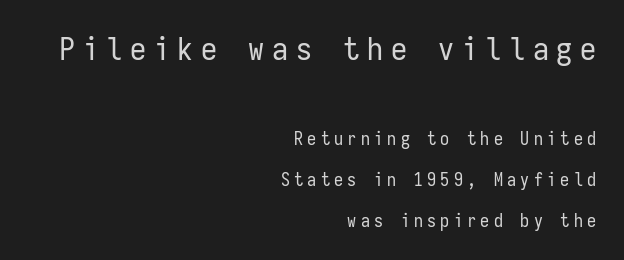
The gap between lines stays unmarked. Think of a typewriter: that constant character pitch is what you see here. Letters have the restrained weight of plain body copy at most. The paragraph shown leans on its right margin.
